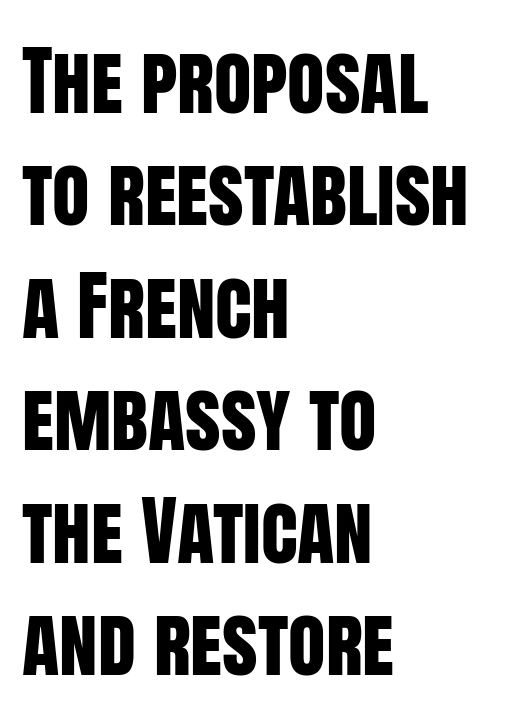
{"serif": "no", "italic": "no", "width": "condensed", "stroke_contrast": "low", "x_height": "large", "monospaced": "no", "underline": "no", "align": "left", "line_spacing": "normal", "line_spacing_ratio": 1.46, "letter_spacing": "normal", "letter_spacing_em": 0.0, "glyph_px": 77}
